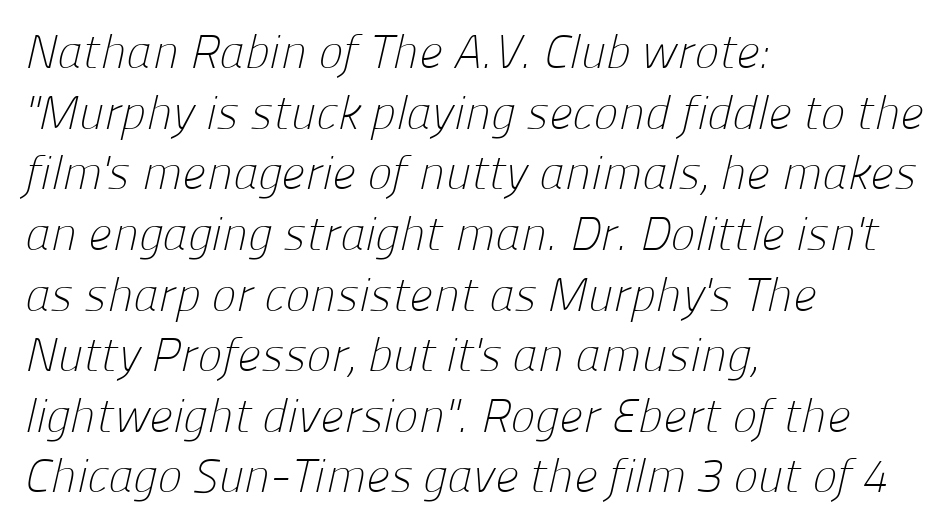
Q: Is the text bold? A: No.
Q: Is the typeface a serif or a sans-serif typeface? A: Sans-serif.
Q: Is the text underlined? A: No.
Q: How is the paragraph aligned? A: Left-aligned.
Q: Is the spacing between letters normal or unusually wide? A: Normal.
Q: Is the spacing between lines tight, normal or loose? A: Normal.
Q: Width (condensed, normal, or wide)? A: Normal.
Q: Stroke contrast? A: Low.
Q: x-height? A: Medium.
Q: Monospaced? A: No.
